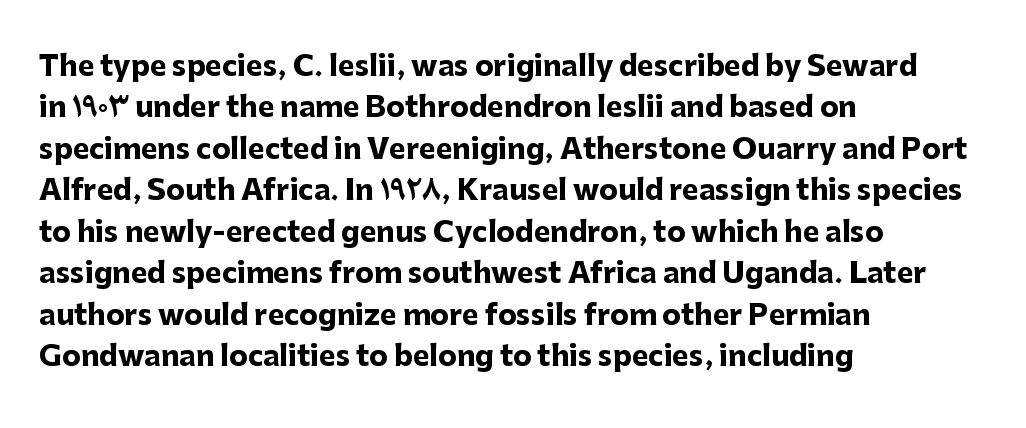
Q: Is the text bold? A: Yes.
Q: Is the text italic (slanted)? A: No, it is upright.
Q: Is the typeface a serif or a sans-serif typeface? A: Sans-serif.
Q: Is the text underlined? A: No.
Q: How is the paragraph aligned? A: Left-aligned.
Q: Is the spacing between letters normal or unusually wide? A: Normal.
Q: Is the spacing between lines tight, normal or loose? A: Normal.
Q: Width (condensed, normal, or wide)? A: Normal.
Q: Stroke contrast? A: Low.
Q: x-height? A: Medium.
Q: Monospaced? A: No.
